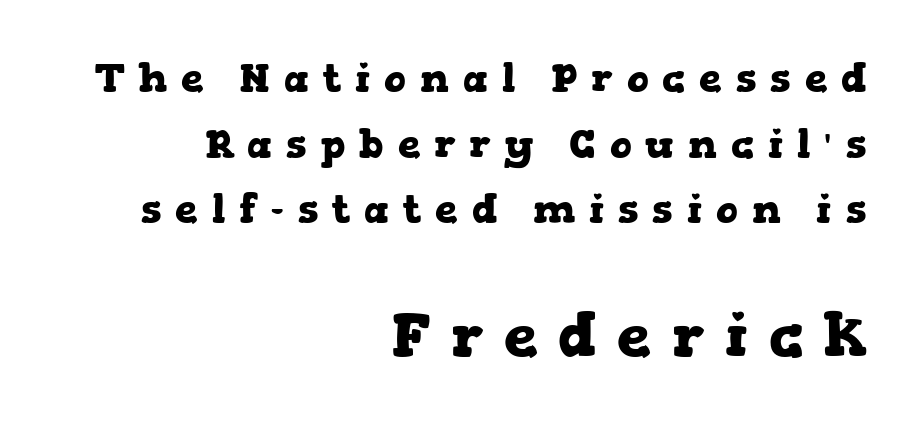
Q: Is the text bold? A: Yes.
Q: Is the text italic (slanted)? A: No, it is upright.
Q: Is the typeface a serif or a sans-serif typeface? A: Serif.
Q: Is the text underlined? A: No.
Q: How is the paragraph aligned? A: Right-aligned.
Q: Is the spacing between letters normal or unusually wide? A: Unusually wide.
Q: Is the spacing between lines tight, normal or loose? A: Normal.
Q: Which block of text is set in a larger size, the first (top) or the second (bottom)? A: The second (bottom) one.
Q: Width (condensed, normal, or wide)? A: Wide.
Q: Stroke contrast? A: Low.
Q: x-height? A: Medium.
Q: Monospaced? A: No.
